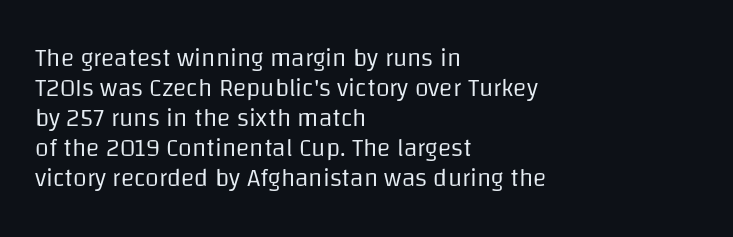
{"italic": "no", "bold": "no", "underline": "no", "align": "left", "line_spacing_ratio": 1.2, "letter_spacing": "normal", "letter_spacing_em": 0.0, "glyph_px": 25}
